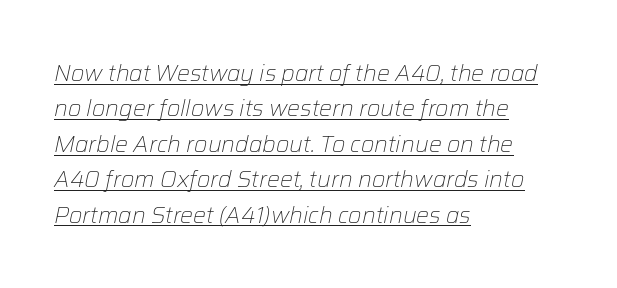
Q: Is the text bold? A: No.
Q: Is the text italic (slanted)? A: Yes, it leans right by about 12 degrees.
Q: Is the text underlined? A: Yes.
Q: How is the paragraph aligned? A: Left-aligned.
Q: Is the spacing between letters normal or unusually wide? A: Normal.
Q: Is the spacing between lines tight, normal or loose? A: Normal.
